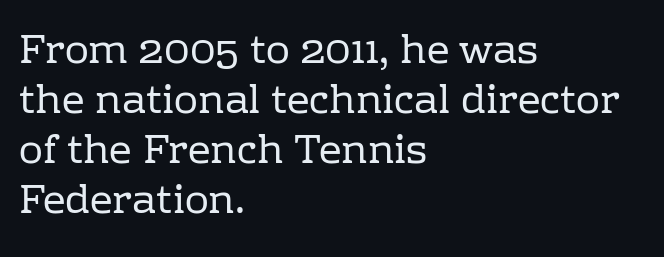
Stroke thickness stays within the range of a standard reading face or lighter. Underlining? Definitely not there. When letters stand straight like this, we call the style roman or upright. Line beginnings align vertically; line endings do not.
